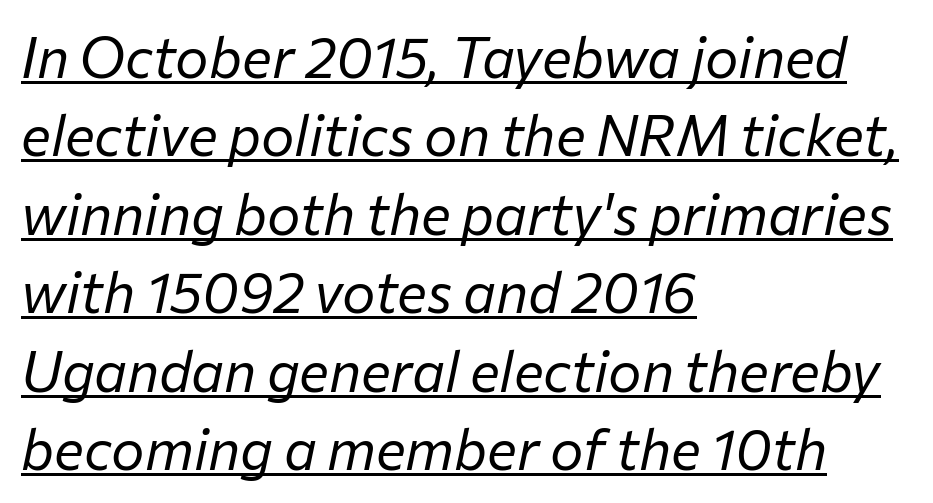
Compared with a centered layout, this one pins lines to the left instead. If you measured baseline to baseline, you'd find a middling distance. These lines are rendered in a variable-pitch font. This sample carries an underscore along the baseline area.
